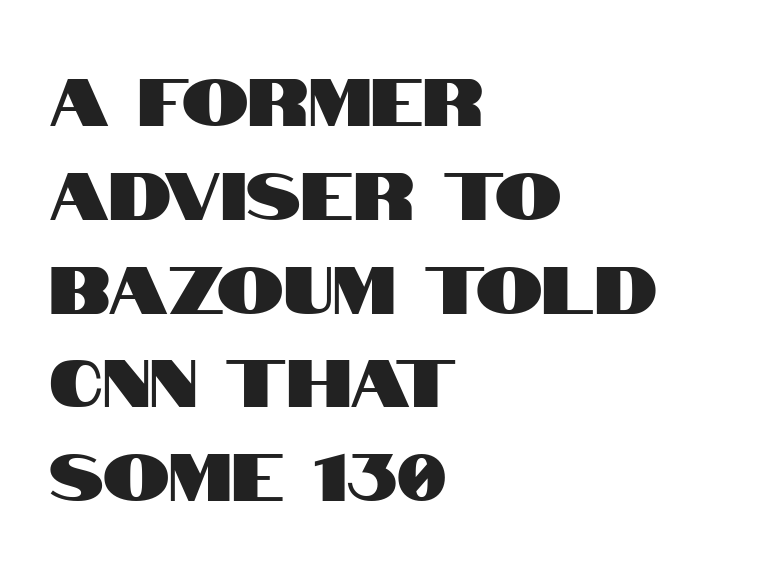
{"serif": "no", "italic": "no", "width": "condensed", "stroke_contrast": "high", "x_height": "large", "monospaced": "no", "underline": "no", "align": "left", "line_spacing": "normal", "line_spacing_ratio": 1.4, "letter_spacing": "normal", "letter_spacing_em": 0.0, "glyph_px": 67}
